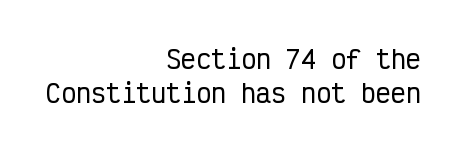
Q: Is the text italic (slanted)? A: No, it is upright.
Q: Is the text underlined? A: No.
Q: How is the paragraph aligned? A: Right-aligned.
Q: Is the spacing between letters normal or unusually wide? A: Normal.
Q: Is the spacing between lines tight, normal or loose? A: Normal.
